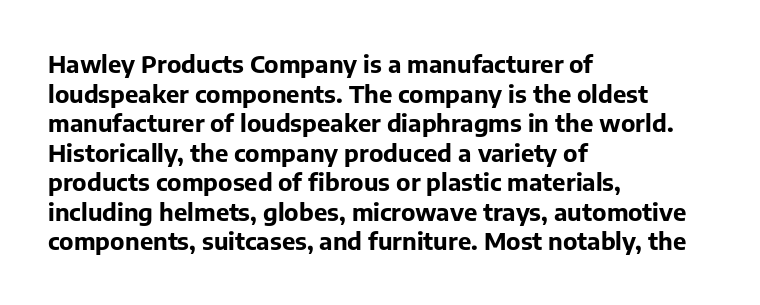
Nobody drew a line under any word here. The lettering stays uniformly vertical, giving the passage a roman look. Each word holds together tightly as a unit, with standard inter-letter gaps. A student would call this left alignment; a typographer would say flush left, rag right. Typographic density is high because the face is bold.
